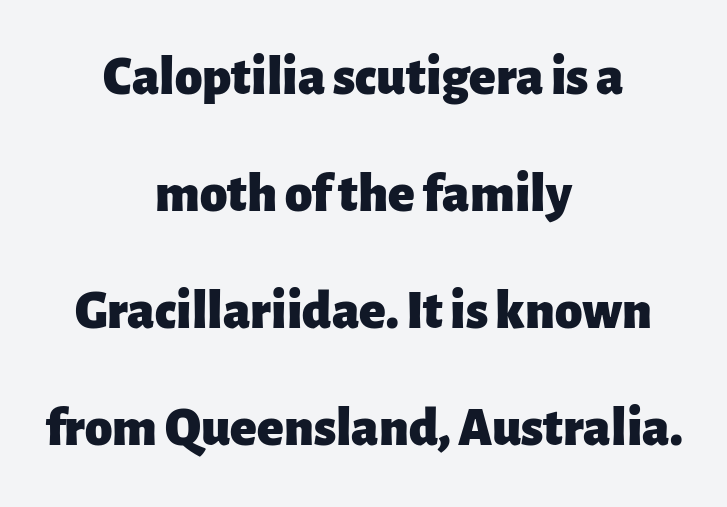
The image shows 55 px heavy sans-serif type, upright; set centered, loose line spacing (2.13x), normal letter spacing, not underlined; low stroke contrast and a medium x-height.
